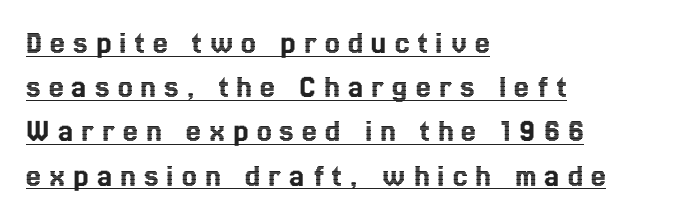
Posture: straight, roman, zero tilt. This rendering uses left alignment, leaving the right contour irregular. The face used here is proportionally spaced, like ordinary book or web type. Every word sits above its own underline.
